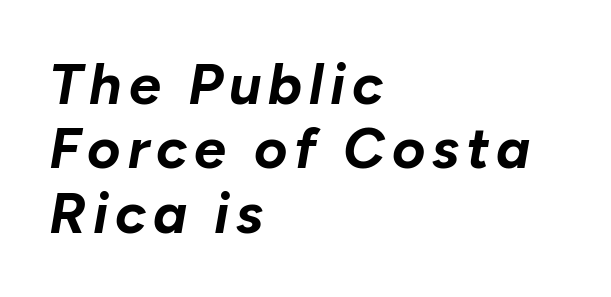
{"italic": "yes", "lean": "right", "slant_degrees": 10, "bold": "yes", "weight": "bold", "width": "normal", "stroke_contrast": "low", "x_height": "medium", "monospaced": "no", "underline": "no", "align": "left", "line_spacing": "tight", "line_spacing_ratio": 1.13, "glyph_px": 57}
